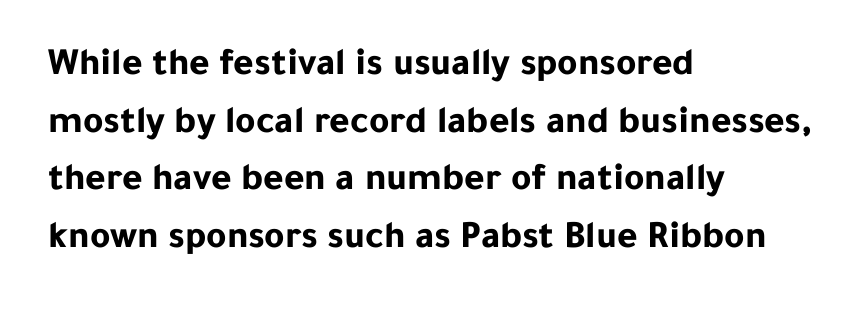
Q: Is the text bold? A: Yes.
Q: Is the text italic (slanted)? A: No, it is upright.
Q: Is the typeface a serif or a sans-serif typeface? A: Sans-serif.
Q: Is the text underlined? A: No.
Q: How is the paragraph aligned? A: Left-aligned.
Q: Is the spacing between letters normal or unusually wide? A: Normal.
Q: Is the spacing between lines tight, normal or loose? A: Normal.
Q: Width (condensed, normal, or wide)? A: Normal.
Q: Stroke contrast? A: Low.
Q: x-height? A: Medium.
Q: Monospaced? A: No.
